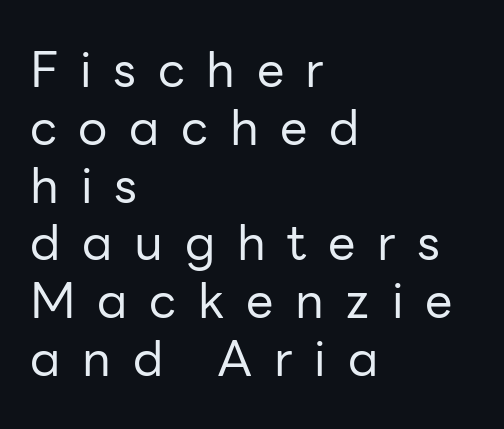
{"serif": "no", "italic": "no", "bold": "no", "weight": "regular", "width": "normal", "stroke_contrast": "low", "x_height": "medium", "monospaced": "no", "underline": "no", "align": "left", "line_spacing_ratio": 1.18, "letter_spacing": "wide", "letter_spacing_em": 0.44, "glyph_px": 49}
